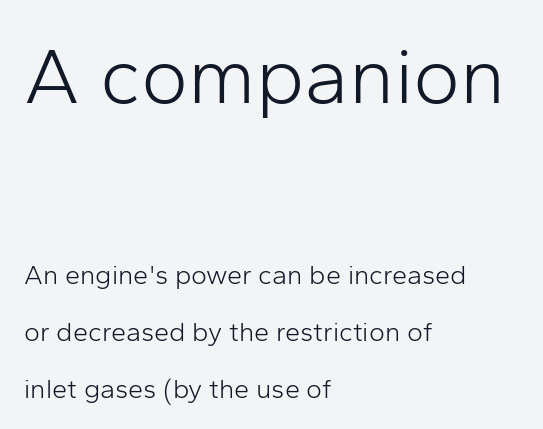
Q: Is the text bold? A: No.
Q: Is the text italic (slanted)? A: No, it is upright.
Q: Is the typeface a serif or a sans-serif typeface? A: Sans-serif.
Q: Is the text underlined? A: No.
Q: How is the paragraph aligned? A: Left-aligned.
Q: Is the spacing between letters normal or unusually wide? A: Normal.
Q: Is the spacing between lines tight, normal or loose? A: Loose.
Q: Which block of text is set in a larger size, the first (top) or the second (bottom)? A: The first (top) one.
Q: Width (condensed, normal, or wide)? A: Normal.
Q: Stroke contrast? A: Low.
Q: x-height? A: Medium.
Q: Monospaced? A: No.
